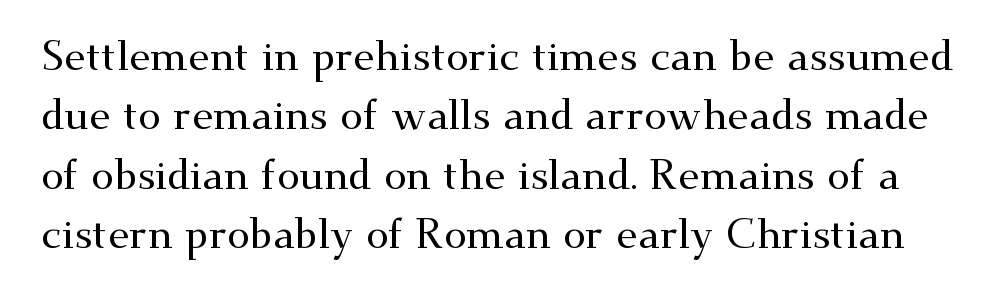
The image shows 41 px wide serif type, upright; set normal line spacing (1.45x), normal letter spacing, not underlined; medium stroke contrast and a small x-height.
